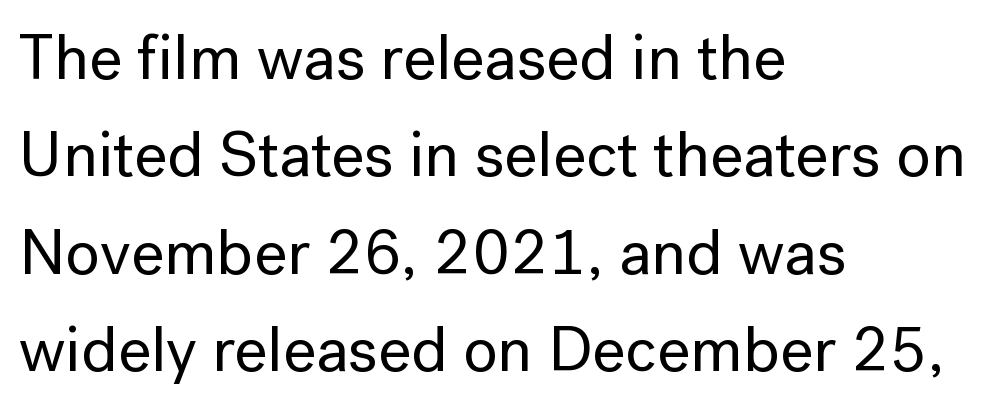
Glyph-to-glyph distance matches everyday printed text. Check where the strokes stop: nothing finishes them off — pure sans. The paragraph shown leans on its left margin. When letters stand straight like this, we call the style roman or upright. The area under the type is left untouched. The rows are spaced the way most documents space them.
